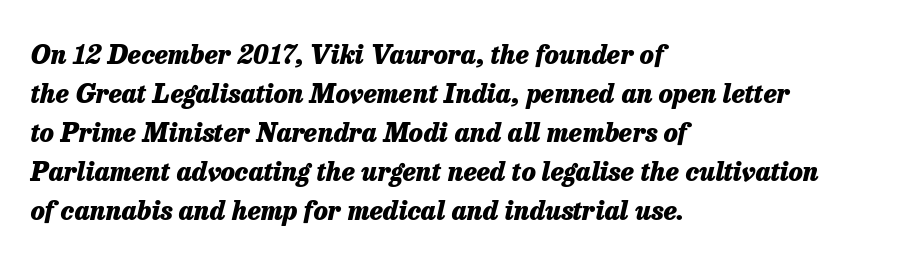
{"italic": "yes", "lean": "right", "slant_degrees": 13, "bold": "yes", "underline": "no", "align": "left", "line_spacing": "normal", "line_spacing_ratio": 1.5, "letter_spacing": "normal", "letter_spacing_em": 0.0, "glyph_px": 26}
